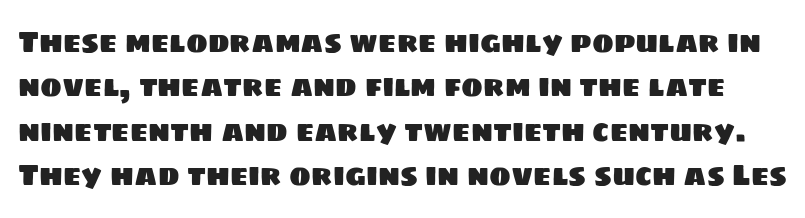
These lines are rendered in a variable-pitch font. A bare baseline throughout the passage. In terms of leading, this rendering sits right in the middle. What kind of face is this? One without serifs — a sans.
